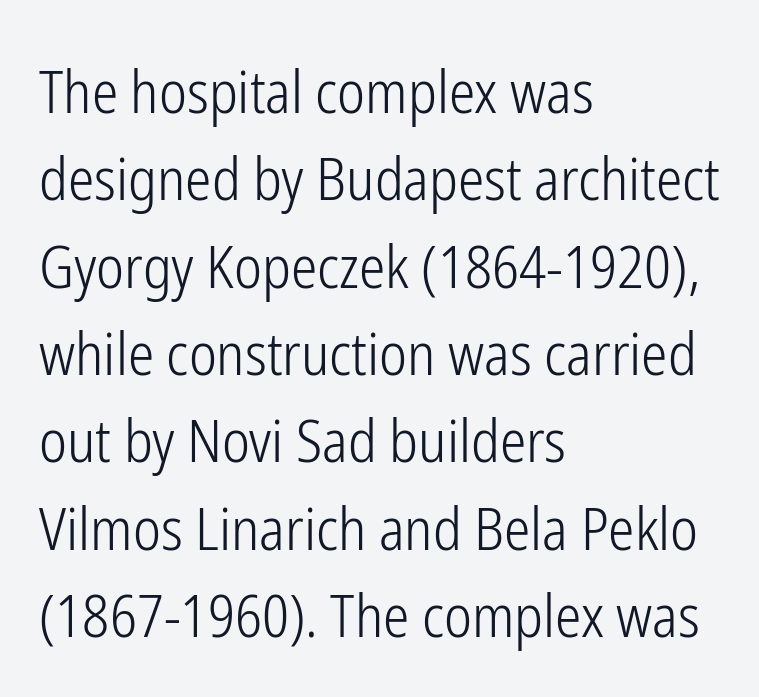
The image shows 59 px light, condensed sans-serif type, upright; set left-aligned, normal line spacing (1.48x), normal letter spacing, not underlined; low stroke contrast and a medium x-height.
